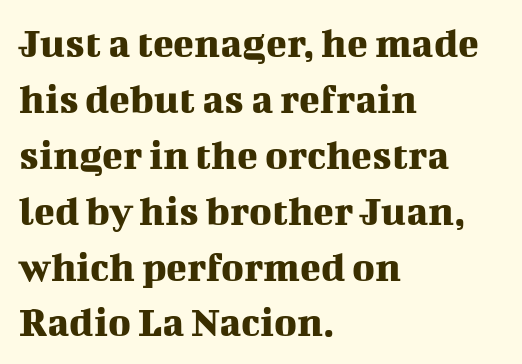
{"serif": "yes", "italic": "no", "width": "normal", "stroke_contrast": "medium", "x_height": "medium", "monospaced": "no", "underline": "no", "align": "left", "line_spacing": "normal", "line_spacing_ratio": 1.3, "letter_spacing": "normal", "letter_spacing_em": 0.0, "glyph_px": 43}
